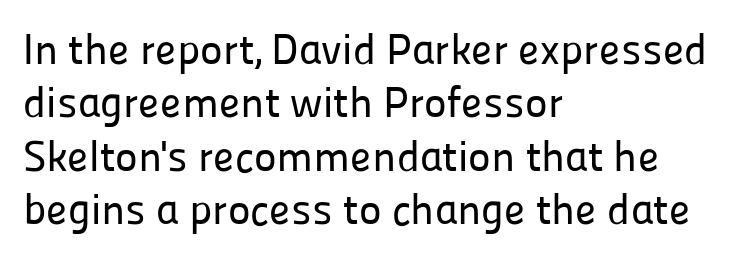
{"serif": "no", "italic": "no", "width": "normal", "stroke_contrast": "low", "x_height": "medium", "monospaced": "no", "underline": "no", "align": "left", "line_spacing_ratio": 1.24, "letter_spacing": "normal", "letter_spacing_em": 0.0, "glyph_px": 43}
